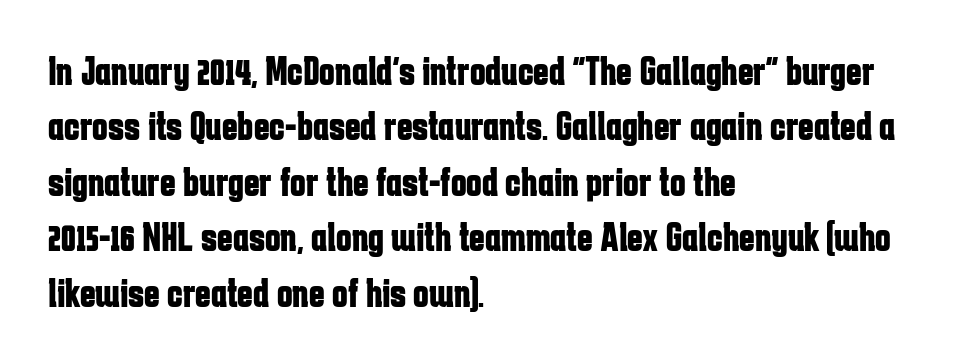
Q: Is the text bold? A: Yes.
Q: Is the text italic (slanted)? A: No, it is upright.
Q: Is the typeface a serif or a sans-serif typeface? A: Sans-serif.
Q: Is the text underlined? A: No.
Q: How is the paragraph aligned? A: Left-aligned.
Q: Is the spacing between letters normal or unusually wide? A: Normal.
Q: Is the spacing between lines tight, normal or loose? A: Normal.
Q: Width (condensed, normal, or wide)? A: Condensed.
Q: Stroke contrast? A: Low.
Q: x-height? A: Medium.
Q: Monospaced? A: No.
